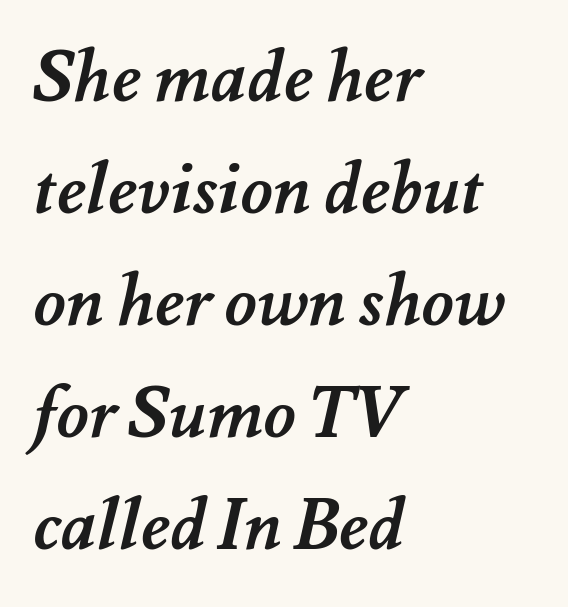
Q: Is the text bold? A: Yes.
Q: Is the text underlined? A: No.
Q: How is the paragraph aligned? A: Left-aligned.
Q: Is the spacing between letters normal or unusually wide? A: Normal.
Q: Is the spacing between lines tight, normal or loose? A: Normal.
Q: Width (condensed, normal, or wide)? A: Normal.
Q: Stroke contrast? A: Medium.
Q: x-height? A: Small.
Q: Monospaced? A: No.
